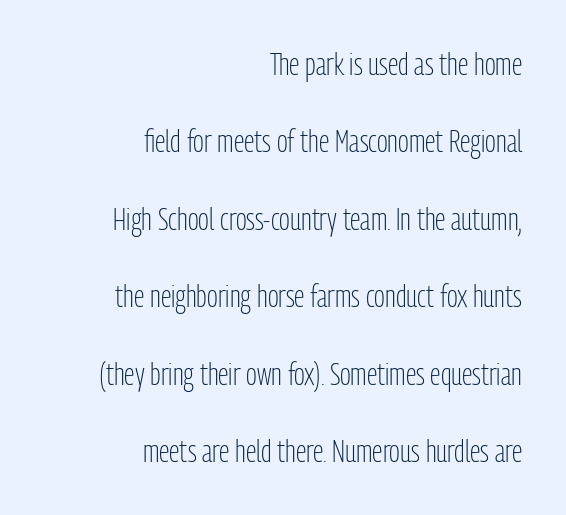
{"serif": "no", "italic": "no", "bold": "no", "weight": "light", "width": "condensed", "stroke_contrast": "low", "x_height": "medium", "monospaced": "no", "underline": "no", "align": "right", "line_spacing": "loose", "line_spacing_ratio": 2.42, "letter_spacing": "normal", "letter_spacing_em": 0.0, "glyph_px": 32}
